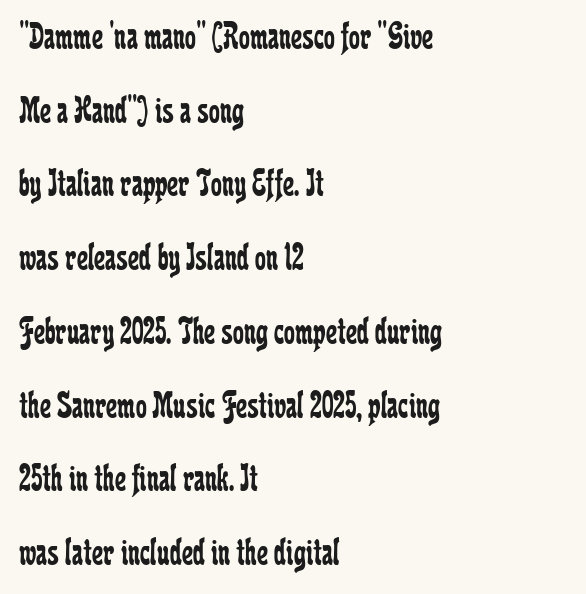
{"serif": "yes", "italic": "no", "bold": "no", "weight": "regular", "width": "condensed", "stroke_contrast": "low", "x_height": "medium", "monospaced": "no", "underline": "no", "align": "left", "line_spacing_ratio": 1.89, "letter_spacing": "normal", "letter_spacing_em": 0.0, "glyph_px": 39}
